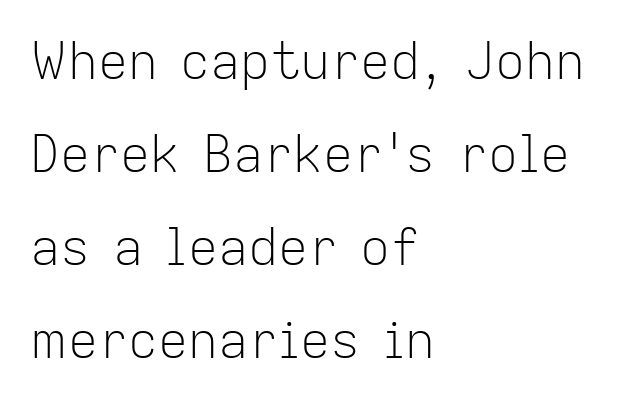
Q: Is the text bold? A: No.
Q: Is the text italic (slanted)? A: No, it is upright.
Q: Is the typeface a serif or a sans-serif typeface? A: Sans-serif.
Q: Is the text underlined? A: No.
Q: How is the paragraph aligned? A: Left-aligned.
Q: Is the spacing between letters normal or unusually wide? A: Normal.
Q: Width (condensed, normal, or wide)? A: Normal.
Q: Stroke contrast? A: Low.
Q: x-height? A: Medium.
Q: Monospaced? A: No.
